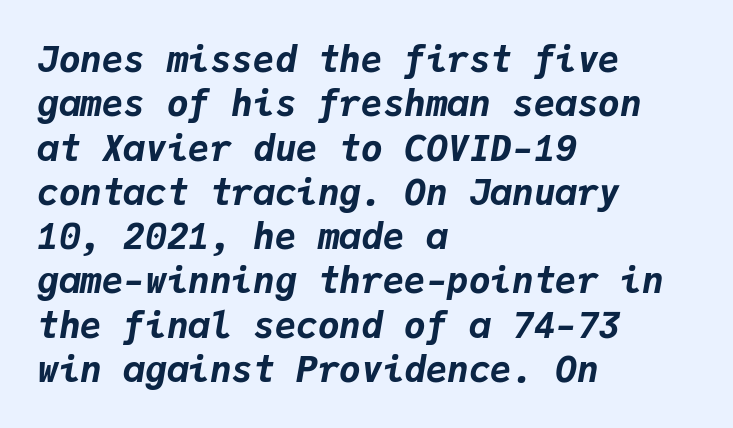
{"italic": "yes", "lean": "right", "slant_degrees": 9, "bold": "yes", "weight": "bold", "width": "normal", "stroke_contrast": "low", "x_height": "medium", "monospaced": "yes", "underline": "no", "align": "left", "line_spacing_ratio": 1.23, "letter_spacing": "normal", "letter_spacing_em": 0.0, "glyph_px": 36}
